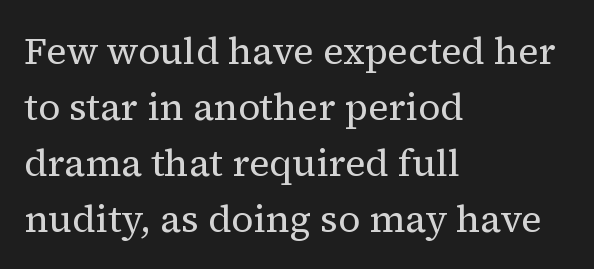
{"serif": "yes", "italic": "no", "bold": "no", "weight": "regular", "width": "normal", "stroke_contrast": "medium", "x_height": "medium", "monospaced": "no", "underline": "no", "align": "left", "line_spacing": "normal", "line_spacing_ratio": 1.47, "letter_spacing": "normal", "letter_spacing_em": 0.0, "glyph_px": 38}
